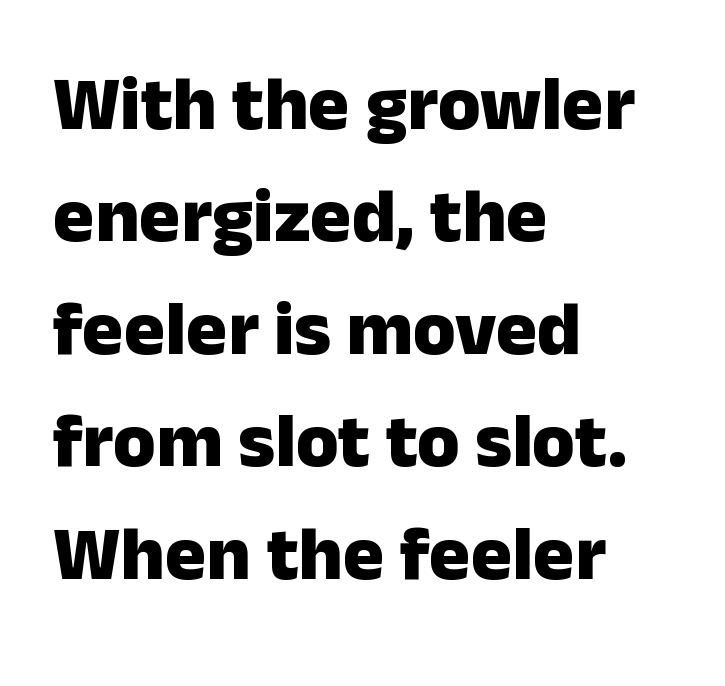
Q: Is the text bold? A: Yes.
Q: Is the text italic (slanted)? A: No, it is upright.
Q: Is the typeface a serif or a sans-serif typeface? A: Sans-serif.
Q: Is the text underlined? A: No.
Q: How is the paragraph aligned? A: Left-aligned.
Q: Is the spacing between letters normal or unusually wide? A: Normal.
Q: Is the spacing between lines tight, normal or loose? A: Normal.
Q: Width (condensed, normal, or wide)? A: Normal.
Q: Stroke contrast? A: Low.
Q: x-height? A: Medium.
Q: Monospaced? A: No.
